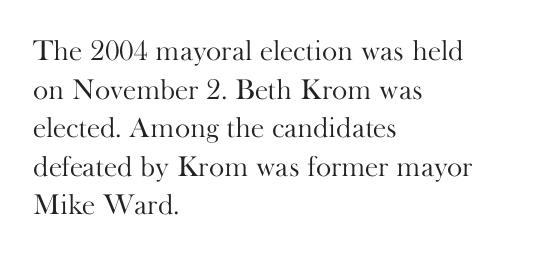
What's the leading like? Ordinary, nothing unusual. Stems here are at most as thick as an everyday book face. The typography opts for an upright posture over an oblique one. Do the characters align in a grid? No, the font is proportional. This rendering employs a face with finishing strokes, i.e., a serif. Nobody touched the tracking dial on this one.
